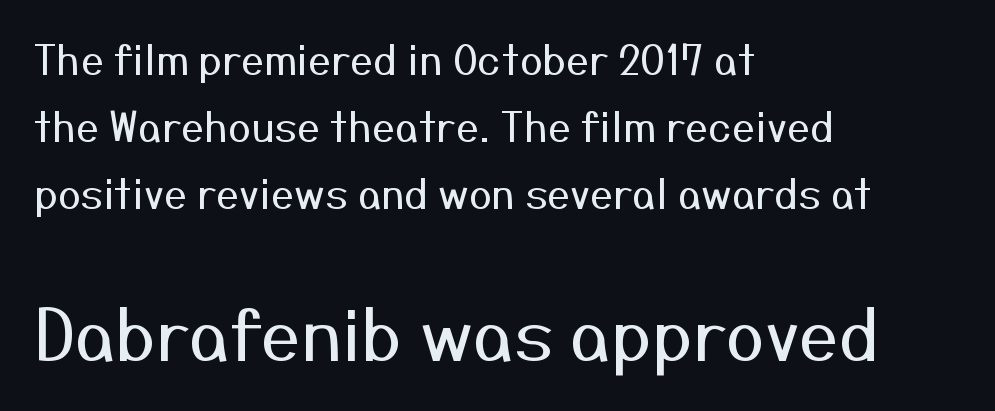
The image shows 71 px regular-weight sans-serif type, upright; set left-aligned, normal line spacing (1.63x), normal letter spacing, not underlined; the second (bottom) block is 1.73x larger; medium stroke contrast and a medium x-height.
